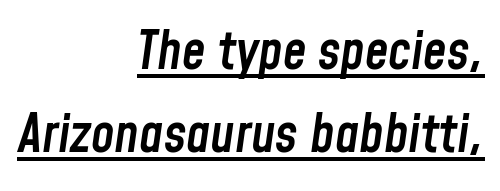
{"italic": "yes", "lean": "right", "slant_degrees": 8, "bold": "semi", "weight": "semibold", "width": "condensed", "stroke_contrast": "low", "x_height": "medium", "monospaced": "no", "underline": "yes", "align": "right", "line_spacing": "normal", "line_spacing_ratio": 1.57, "letter_spacing": "normal", "letter_spacing_em": 0.0, "glyph_px": 53}
